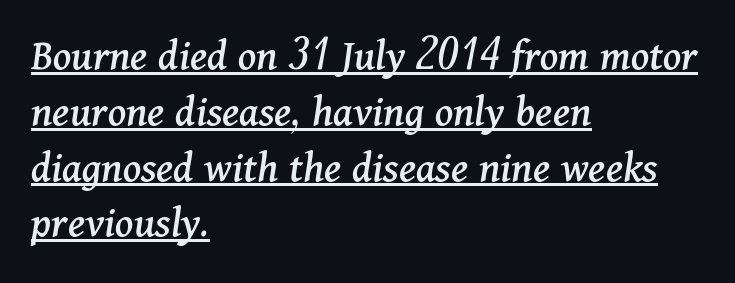
{"serif": "yes", "italic": "yes", "lean": "right", "slant_degrees": 11, "width": "normal", "stroke_contrast": "medium", "x_height": "medium", "monospaced": "no", "underline": "yes", "align": "left", "line_spacing_ratio": 1.24, "letter_spacing": "normal", "letter_spacing_em": 0.0, "glyph_px": 45}
